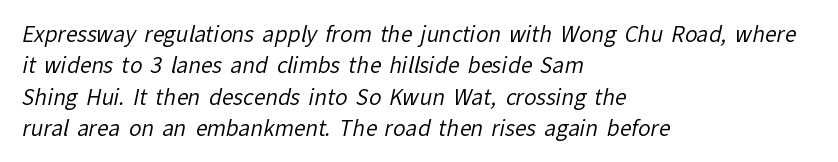
{"bold": "no", "underline": "no", "align": "left", "line_spacing": "normal", "line_spacing_ratio": 1.49, "letter_spacing": "normal", "letter_spacing_em": 0.0, "glyph_px": 21}
